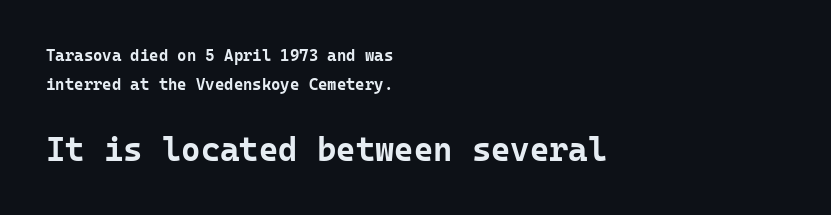
{"serif": "no", "italic": "no", "bold": "yes", "weight": "bold", "width": "normal", "stroke_contrast": "low", "x_height": "medium", "monospaced": "yes", "underline": "no", "align": "left", "line_spacing_ratio": 1.79, "letter_spacing": "normal", "letter_spacing_em": 0.0, "larger_block": "second", "size_ratio": 2.06, "glyph_px": 33}
